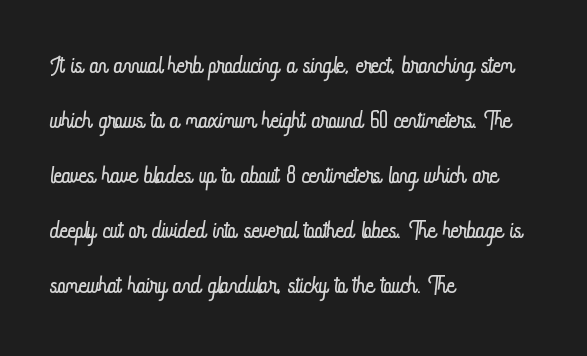
{"bold": "no", "weight": "light", "width": "condensed", "stroke_contrast": "low", "x_height": "small", "monospaced": "no", "underline": "no", "align": "left", "line_spacing": "normal", "line_spacing_ratio": 1.57, "letter_spacing": "normal", "letter_spacing_em": 0.0, "glyph_px": 35}
